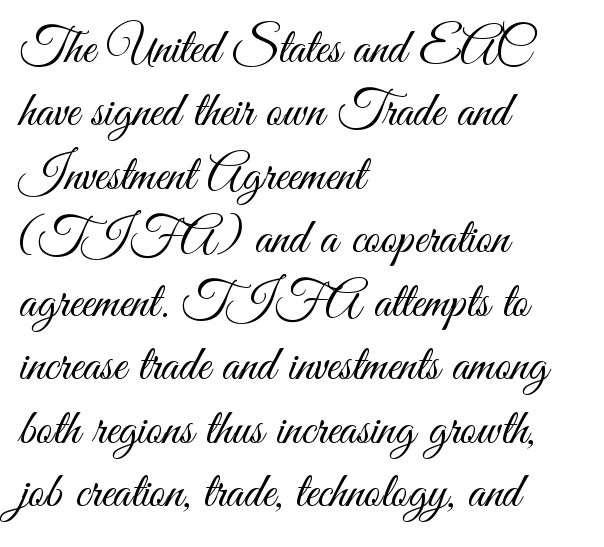
The image shows 50 px light, condensed sans-serif type; set left-aligned, normal line spacing (1.27x), normal letter spacing, not underlined; medium stroke contrast and a small x-height.
